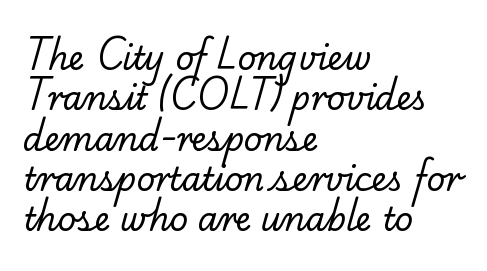
Rows of type keep a routine distance in the vertical direction. You could call the tracking neutral — neither tight nor loose. Looks like regular typesetting: each glyph gets only the width it needs.
